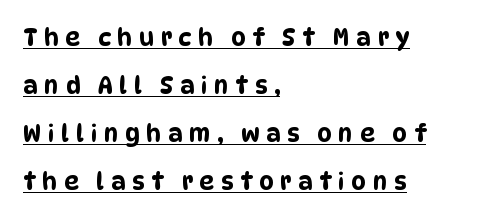
{"underline": "yes", "align": "left", "line_spacing": "loose", "line_spacing_ratio": 2.09, "letter_spacing": "wide", "letter_spacing_em": 0.29, "glyph_px": 23}
